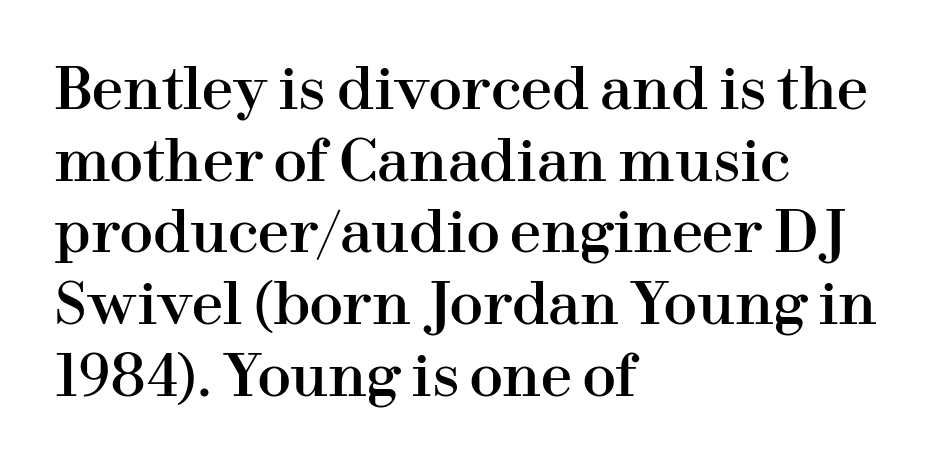
This sample keeps an unexceptional amount of space between lines. The face used here is seriffed, in the tradition of book romans. Ascenders rise straight up at ninety degrees. The letters sit at their default tracking, neither squeezed nor spread.
